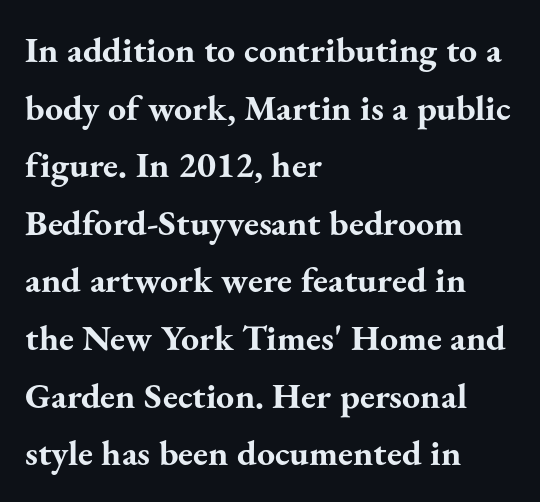
The type is set solid horizontally, with unmodified tracking. The lettering holds an erect, upright posture throughout. Compared with an ordinary text face, these strokes are far heavier — a full bold. These lines stack with their left ends in a neat column. The rows are spaced the way most documents space them. The face used here is proportionally spaced, like ordinary book or web type.
